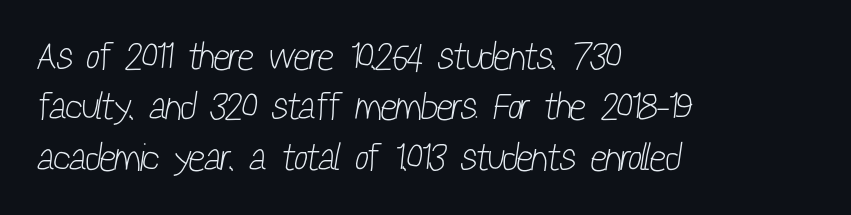
Q: Is the text bold? A: No.
Q: Is the typeface a serif or a sans-serif typeface? A: Sans-serif.
Q: Is the text underlined? A: No.
Q: How is the paragraph aligned? A: Left-aligned.
Q: Is the spacing between letters normal or unusually wide? A: Normal.
Q: Is the spacing between lines tight, normal or loose? A: Normal.
Q: Width (condensed, normal, or wide)? A: Condensed.
Q: Stroke contrast? A: Low.
Q: x-height? A: Medium.
Q: Monospaced? A: No.
